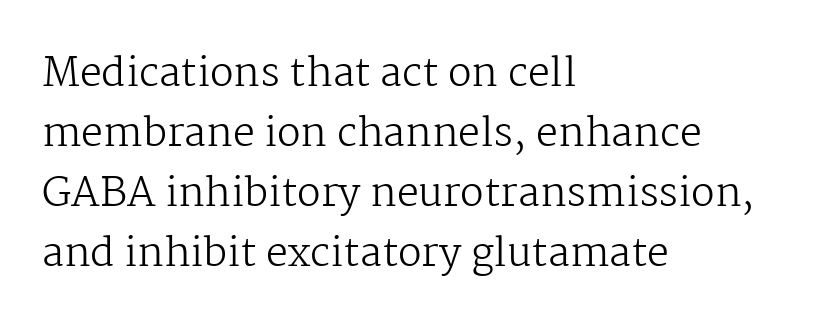
Q: Is the text bold? A: No.
Q: Is the text italic (slanted)? A: No, it is upright.
Q: Is the typeface a serif or a sans-serif typeface? A: Serif.
Q: Is the text underlined? A: No.
Q: How is the paragraph aligned? A: Left-aligned.
Q: Is the spacing between letters normal or unusually wide? A: Normal.
Q: Is the spacing between lines tight, normal or loose? A: Normal.
Q: Width (condensed, normal, or wide)? A: Normal.
Q: Stroke contrast? A: Medium.
Q: x-height? A: Medium.
Q: Monospaced? A: No.
